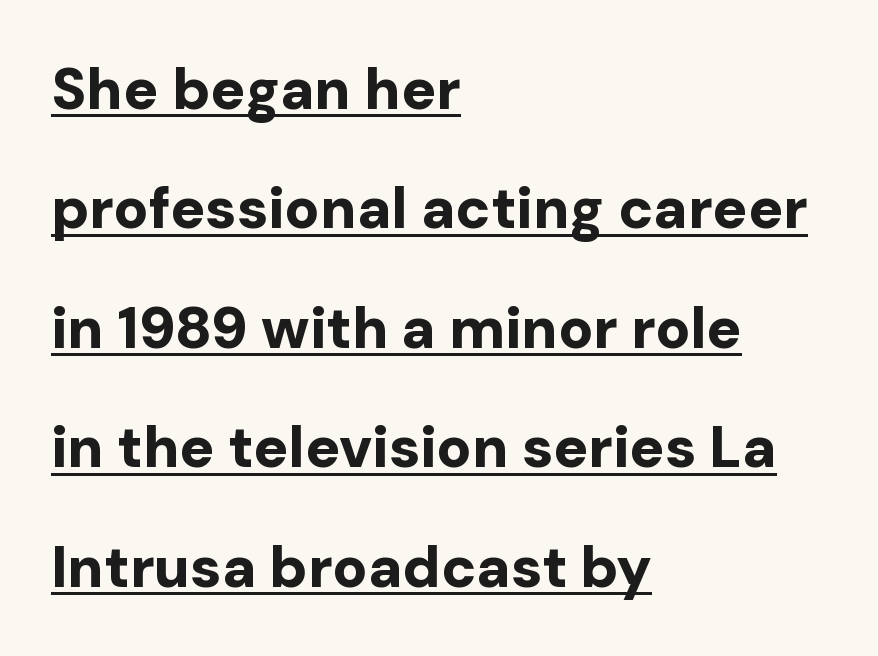
Q: Is the text bold? A: Yes.
Q: Is the text italic (slanted)? A: No, it is upright.
Q: Is the typeface a serif or a sans-serif typeface? A: Sans-serif.
Q: Is the text underlined? A: Yes.
Q: How is the paragraph aligned? A: Left-aligned.
Q: Is the spacing between letters normal or unusually wide? A: Normal.
Q: Is the spacing between lines tight, normal or loose? A: Loose.
Q: Width (condensed, normal, or wide)? A: Normal.
Q: Stroke contrast? A: Low.
Q: x-height? A: Medium.
Q: Monospaced? A: No.
